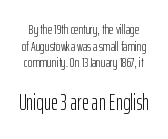
The image shows 22 px text type, upright; set line spacing 1.18x, normal letter spacing, not underlined; the second (bottom) block is 1.57x larger.
